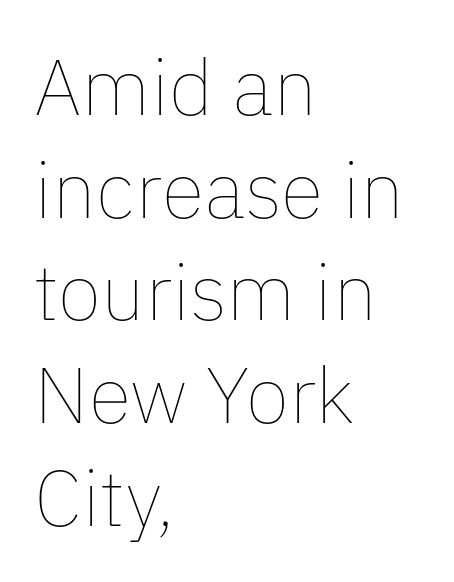
Has an underline been added? It has not. Notice how the passage keeps a crisp vertical edge on the left only. The weight tops out at a normal text grade. One glance says typical: line gaps are just what's usual.
